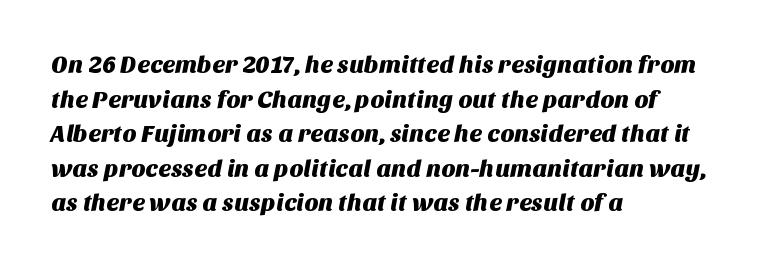
Q: Is the text underlined? A: No.
Q: How is the paragraph aligned? A: Left-aligned.
Q: Is the spacing between letters normal or unusually wide? A: Normal.
Q: Is the spacing between lines tight, normal or loose? A: Normal.
